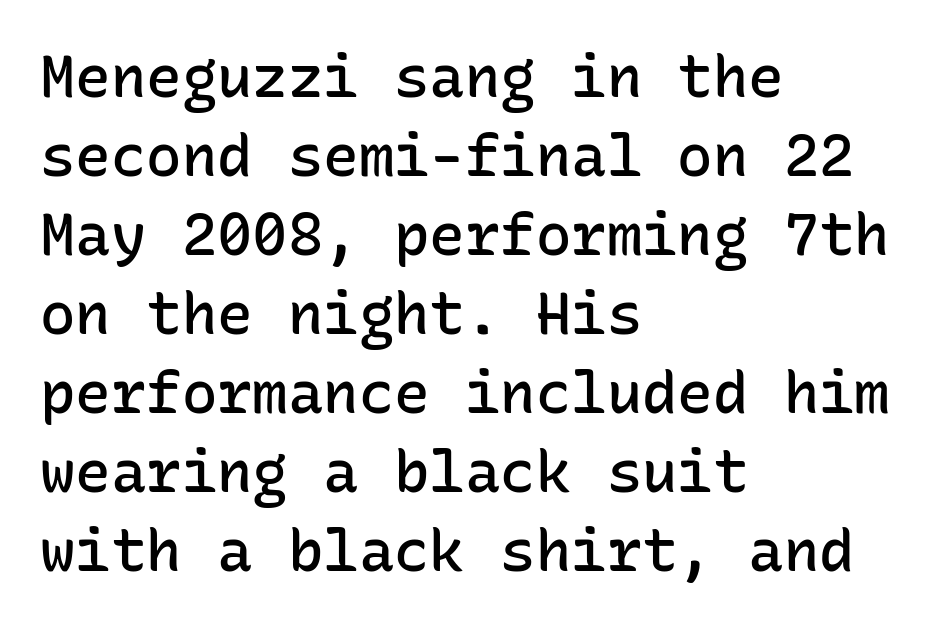
The image shows 59 px semibold sans-serif type, upright, monospaced; set left-aligned, normal line spacing (1.34x), normal letter spacing, not underlined; low stroke contrast and a medium x-height.
